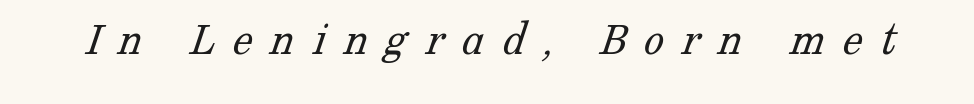
{"serif": "yes", "bold": "no", "weight": "light", "width": "normal", "stroke_contrast": "low", "x_height": "medium", "monospaced": "no", "underline": "no", "letter_spacing": "wide", "letter_spacing_em": 0.36, "glyph_px": 50}
